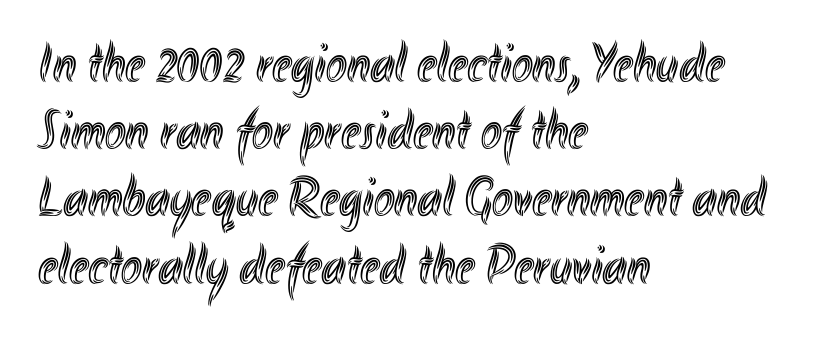
Q: Is the text italic (slanted)? A: Yes.
Q: Is the text underlined? A: No.
Q: How is the paragraph aligned? A: Left-aligned.
Q: Is the spacing between letters normal or unusually wide? A: Normal.
Q: Width (condensed, normal, or wide)? A: Condensed.
Q: x-height? A: Small.
Q: Monospaced? A: No.
